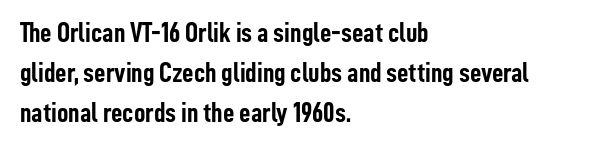
{"serif": "no", "italic": "no", "bold": "yes", "weight": "semibold", "width": "condensed", "stroke_contrast": "low", "x_height": "medium", "monospaced": "no", "underline": "no", "align": "left", "line_spacing": "normal", "line_spacing_ratio": 1.43, "letter_spacing": "normal", "letter_spacing_em": 0.0, "glyph_px": 28}
